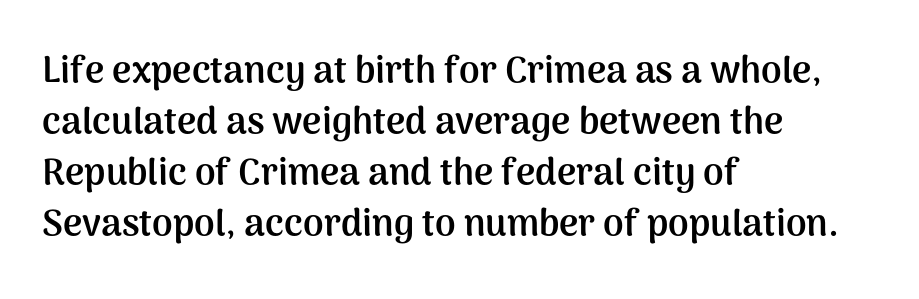
{"serif": "no", "italic": "no", "bold": "yes", "weight": "semibold", "width": "normal", "stroke_contrast": "medium", "x_height": "medium", "monospaced": "no", "underline": "no", "align": "left", "line_spacing": "normal", "line_spacing_ratio": 1.38, "letter_spacing": "normal", "letter_spacing_em": 0.0, "glyph_px": 37}
